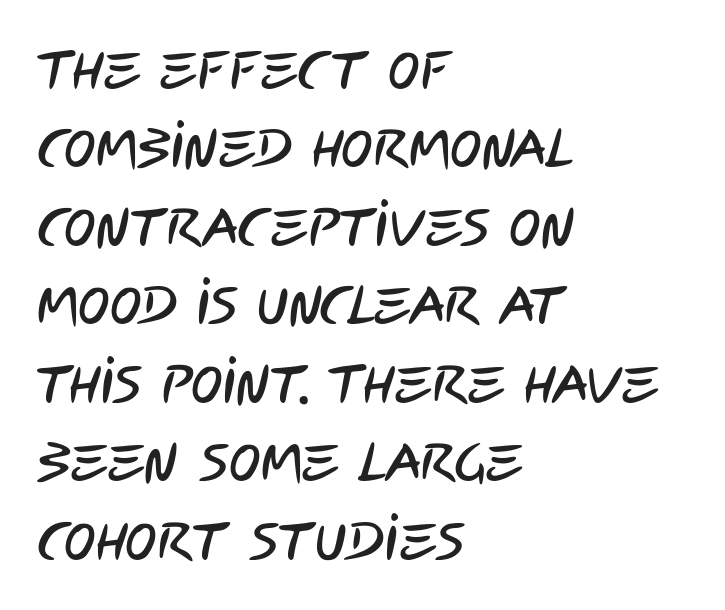
{"serif": "no", "width": "condensed", "stroke_contrast": "low", "x_height": "large", "monospaced": "no", "underline": "no", "align": "left", "line_spacing": "normal", "line_spacing_ratio": 1.48, "letter_spacing": "normal", "letter_spacing_em": 0.0, "glyph_px": 53}
